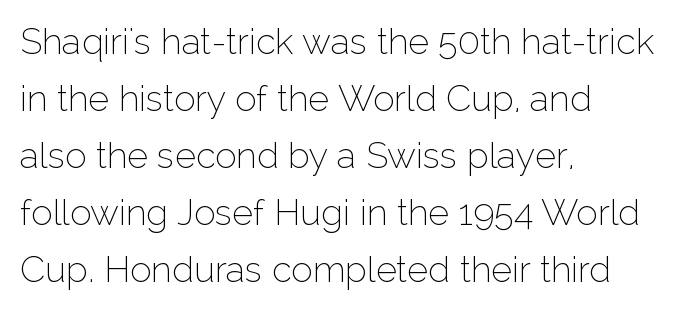
Q: Is the text bold? A: No.
Q: Is the text italic (slanted)? A: No, it is upright.
Q: Is the typeface a serif or a sans-serif typeface? A: Sans-serif.
Q: Is the text underlined? A: No.
Q: How is the paragraph aligned? A: Left-aligned.
Q: Is the spacing between letters normal or unusually wide? A: Normal.
Q: Is the spacing between lines tight, normal or loose? A: Normal.
Q: Width (condensed, normal, or wide)? A: Normal.
Q: Stroke contrast? A: Low.
Q: x-height? A: Medium.
Q: Monospaced? A: No.
